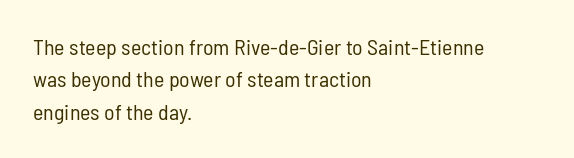
{"italic": "no", "bold": "no", "underline": "no", "align": "left", "line_spacing": "normal", "line_spacing_ratio": 1.47, "letter_spacing": "normal", "letter_spacing_em": 0.0, "glyph_px": 22}
